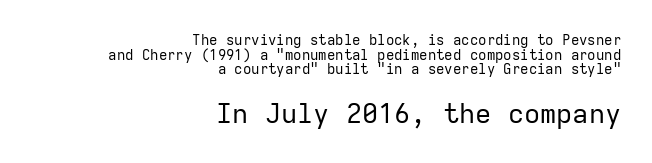
Q: Is the text bold? A: No.
Q: Is the text italic (slanted)? A: No, it is upright.
Q: Is the text underlined? A: No.
Q: How is the paragraph aligned? A: Right-aligned.
Q: Is the spacing between letters normal or unusually wide? A: Normal.
Q: Is the spacing between lines tight, normal or loose? A: Tight.
Q: Which block of text is set in a larger size, the first (top) or the second (bottom)? A: The second (bottom) one.
